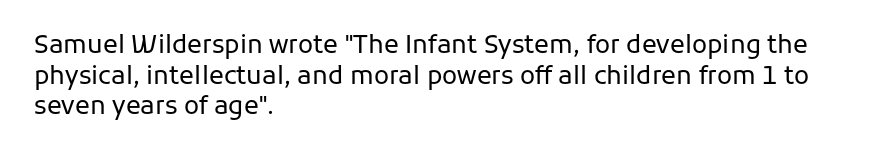
The image shows 25 px text type, upright; set left-aligned, line spacing 1.23x, normal letter spacing, not underlined.
